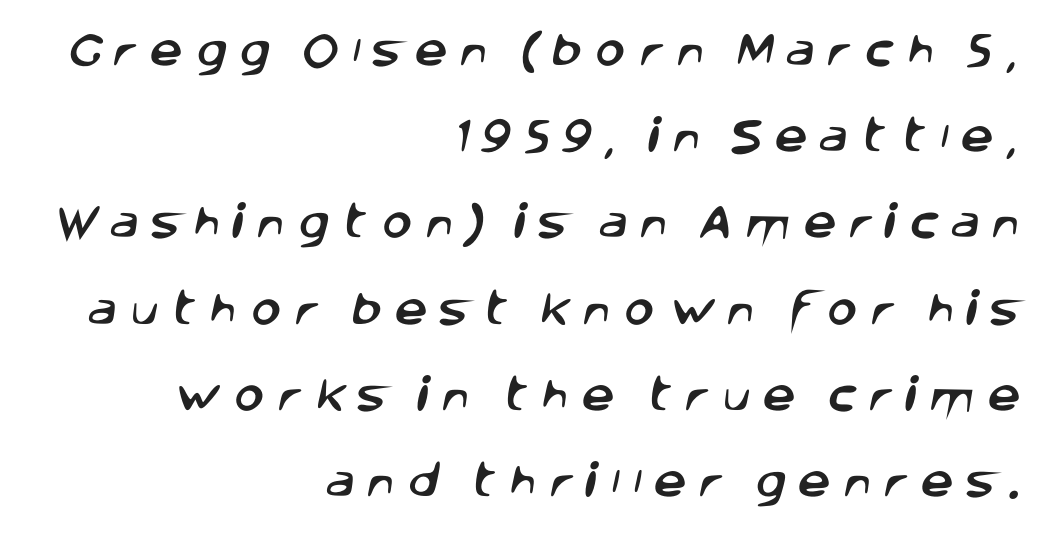
Interline gaps are noticeably wide in this sample. Bare-footed words on every line. In terms of letterspacing, this is a distinctly airy, spread setting. I'd call this a sans setting — the letters go barefoot. This sample is right-justified, so line beginnings fall wherever the words allow. Is this a fixed-width face? No — the glyphs have proportional, varying widths.
